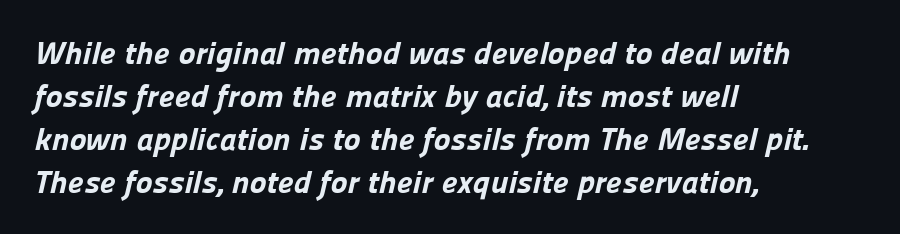
Q: Is the text bold? A: Yes.
Q: Is the typeface a serif or a sans-serif typeface? A: Sans-serif.
Q: Is the text underlined? A: No.
Q: How is the paragraph aligned? A: Left-aligned.
Q: Is the spacing between letters normal or unusually wide? A: Normal.
Q: Is the spacing between lines tight, normal or loose? A: Normal.
Q: Width (condensed, normal, or wide)? A: Normal.
Q: Stroke contrast? A: Low.
Q: x-height? A: Medium.
Q: Monospaced? A: No.
